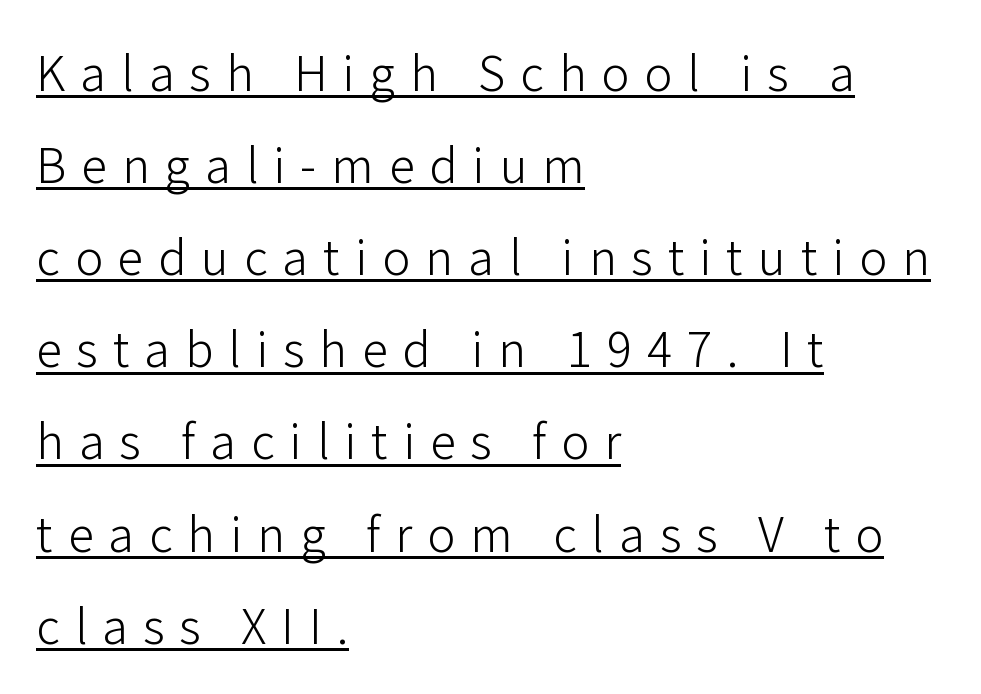
{"serif": "no", "italic": "no", "bold": "no", "weight": "light", "width": "normal", "stroke_contrast": "low", "x_height": "medium", "monospaced": "no", "underline": "yes", "align": "left", "line_spacing": "loose", "line_spacing_ratio": 1.96, "letter_spacing": "wide", "letter_spacing_em": 0.32, "glyph_px": 47}
